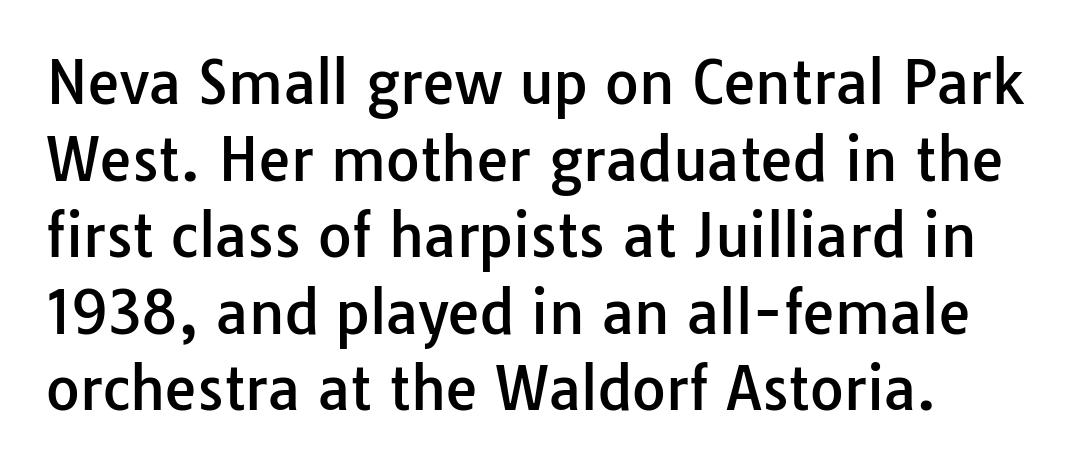
The glyphs in this specimen are sans serif. In terms of leading, this rendering sits right in the middle. If you drew a ruler down the left edge, every line would touch it. Vertical strokes here are truly vertical.
